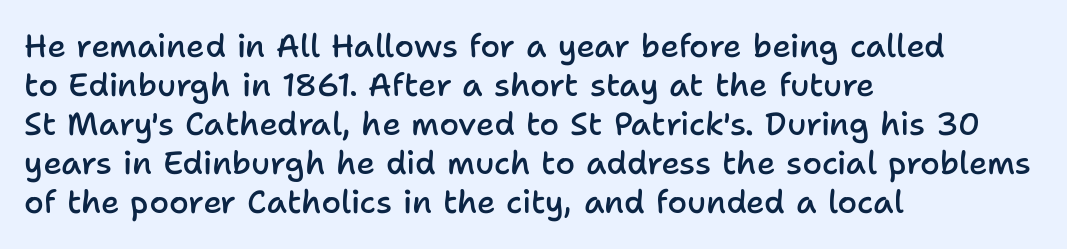
{"serif": "no", "italic": "no", "bold": "semi", "weight": "semibold", "width": "normal", "stroke_contrast": "low", "x_height": "medium", "monospaced": "no", "underline": "no", "align": "left", "line_spacing_ratio": 1.22, "letter_spacing": "normal", "letter_spacing_em": 0.0, "glyph_px": 32}
